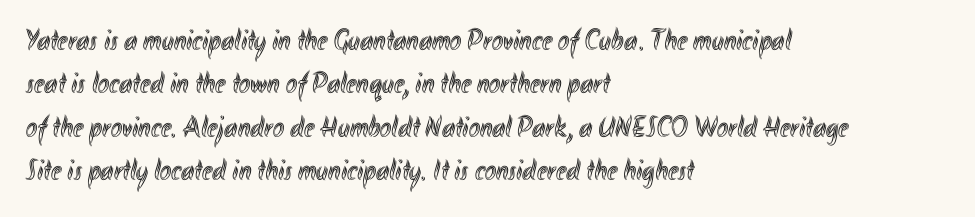
The image shows 30 px condensed type; set left-aligned, normal line spacing (1.45x), normal letter spacing, not underlined; a small x-height.
